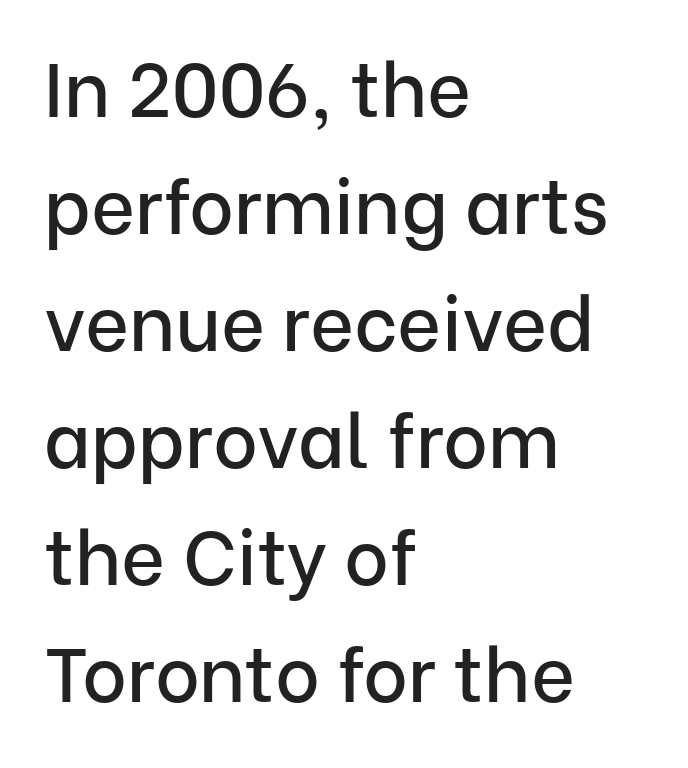
The image shows 76 px sans-serif type, upright; set left-aligned, normal line spacing (1.54x), normal letter spacing, not underlined; low stroke contrast and a medium x-height.
